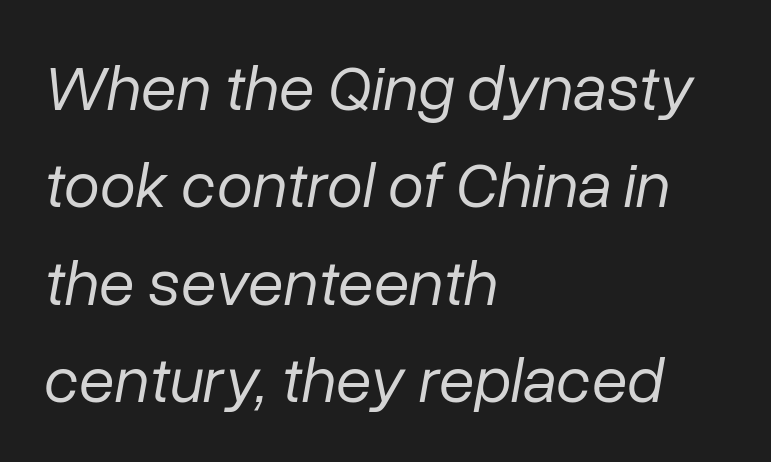
Rule under the text: the space is simply empty. Do the characters align in a grid? No, the font is proportional. This sample is left-justified, so line endings fall wherever the words run out. Notice how descenders clear the ascenders below comfortably — that's standard leading. The passage shown leans; its letterforms are oblique.
